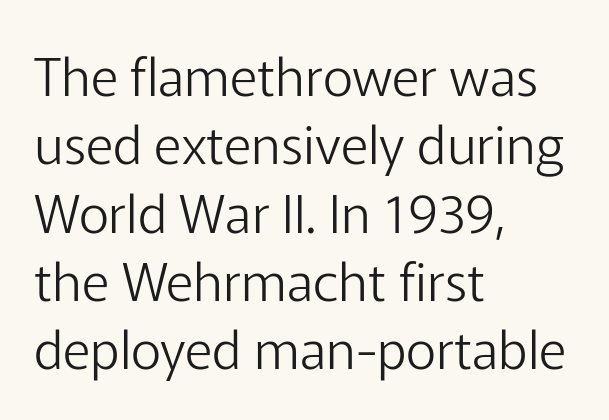
The image shows 53 px light sans-serif type, upright; set left-aligned, normal line spacing (1.29x), normal letter spacing, not underlined; low stroke contrast and a medium x-height.
